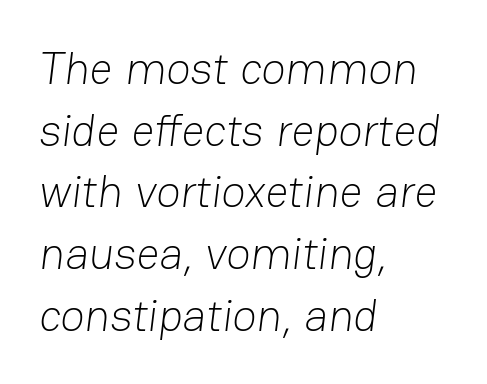
The image shows 45 px light sans-serif type; set left-aligned, normal line spacing (1.37x), normal letter spacing, not underlined; low stroke contrast and a medium x-height.
